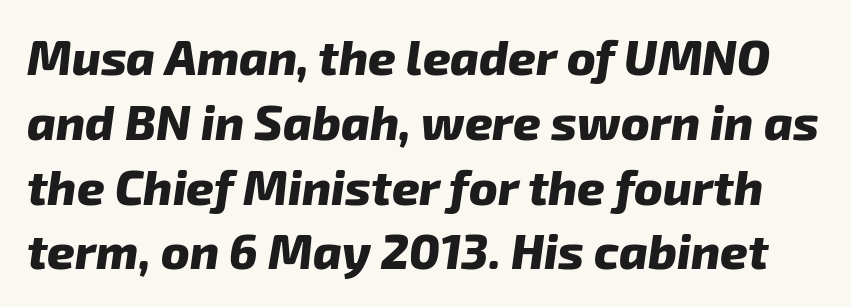
Horizontal bands of white between lines are of average thickness. Does the weight exceed regular? Yes, all the way to bold. Anything drawn beneath the words? Only blank space. Posture: slanted.
